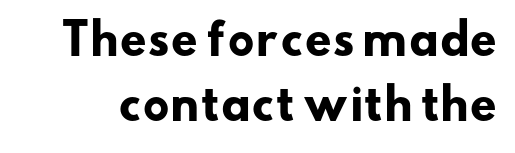
Q: Is the text bold? A: Yes.
Q: Is the typeface a serif or a sans-serif typeface? A: Sans-serif.
Q: Is the text underlined? A: No.
Q: Is the spacing between letters normal or unusually wide? A: Normal.
Q: Is the spacing between lines tight, normal or loose? A: Normal.
Q: Width (condensed, normal, or wide)? A: Wide.
Q: Stroke contrast? A: Low.
Q: x-height? A: Small.
Q: Monospaced? A: No.
